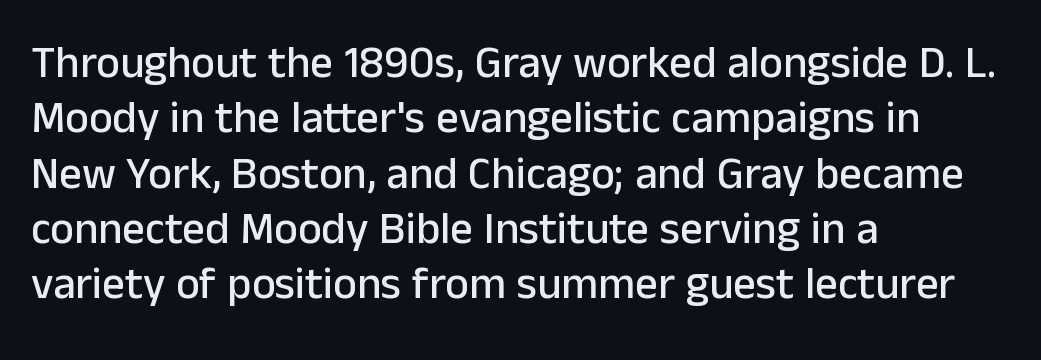
{"serif": "no", "italic": "no", "width": "normal", "stroke_contrast": "low", "x_height": "medium", "monospaced": "no", "underline": "no", "align": "left", "line_spacing_ratio": 1.23, "letter_spacing": "normal", "letter_spacing_em": 0.0, "glyph_px": 45}
